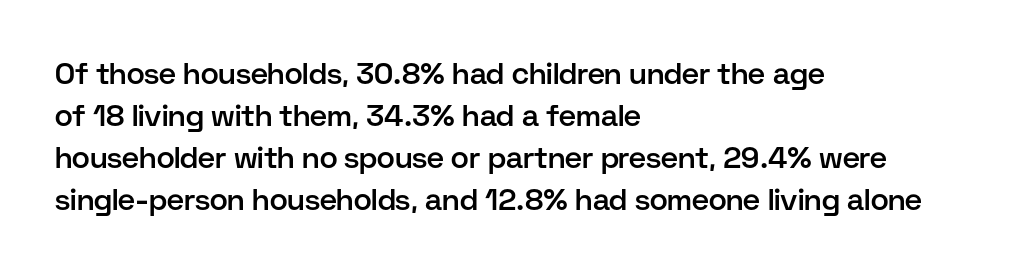
{"serif": "no", "italic": "no", "bold": "semi", "weight": "semibold", "width": "normal", "stroke_contrast": "low", "x_height": "medium", "monospaced": "no", "underline": "no", "align": "left", "line_spacing": "normal", "line_spacing_ratio": 1.4, "letter_spacing": "normal", "letter_spacing_em": 0.0, "glyph_px": 30}
